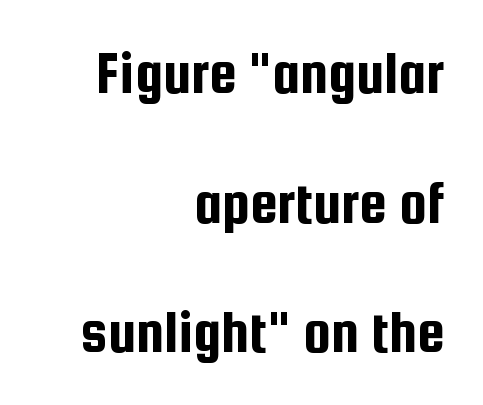
{"serif": "no", "italic": "no", "width": "condensed", "stroke_contrast": "low", "x_height": "medium", "monospaced": "no", "underline": "no", "align": "right", "line_spacing": "loose", "line_spacing_ratio": 2.09, "letter_spacing": "normal", "letter_spacing_em": 0.0, "glyph_px": 62}
